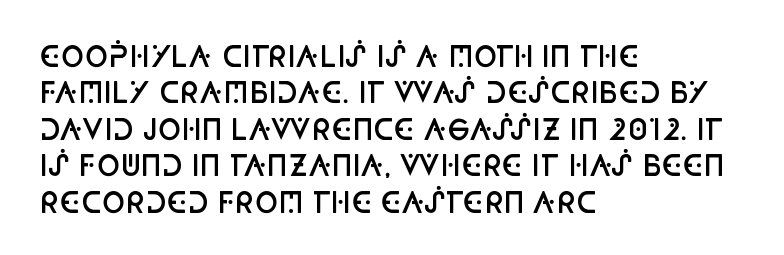
{"serif": "no", "italic": "no", "bold": "semi", "weight": "semibold", "width": "condensed", "stroke_contrast": "low", "x_height": "large", "monospaced": "no", "underline": "no", "align": "left", "line_spacing": "normal", "line_spacing_ratio": 1.3, "letter_spacing": "normal", "letter_spacing_em": 0.0, "glyph_px": 28}
